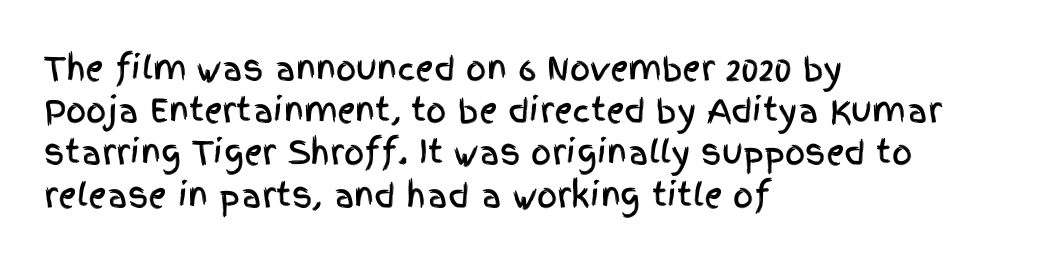
A typesetter would label this face a sans. The specimen omits any rule beneath the text block's lines. If you measured baseline to baseline, you'd find a middling distance. If you drew a line through each stem, it would be perfectly vertical. You could not count columns in this text — the font is proportionally spaced. Honestly, the letter spacing is just normal — you wouldn't notice it.
